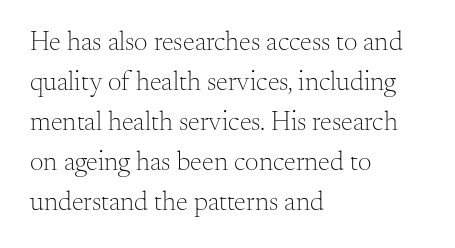
Q: Is the text bold? A: No.
Q: Is the text italic (slanted)? A: No, it is upright.
Q: Is the text underlined? A: No.
Q: How is the paragraph aligned? A: Left-aligned.
Q: Is the spacing between letters normal or unusually wide? A: Normal.
Q: Is the spacing between lines tight, normal or loose? A: Normal.
